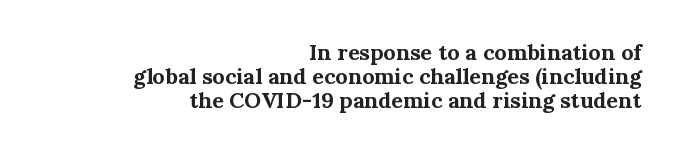
Compared with an ordinary text face, these strokes are far heavier — a full bold. Vertically, the passage feels compressed, each row crowding the next. Descenders are the only things crossing below the line. Is there any slant? The stems are plumb.
